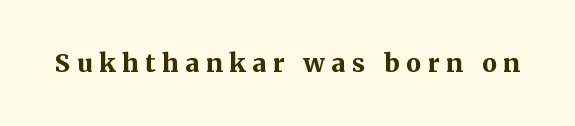
The strip under each line holds only bare page. Summary of weight: heavy, a full bold. Glyph-to-glyph distance is far greater than everyday printed text. The letters stand straight up with perfectly vertical stems.
